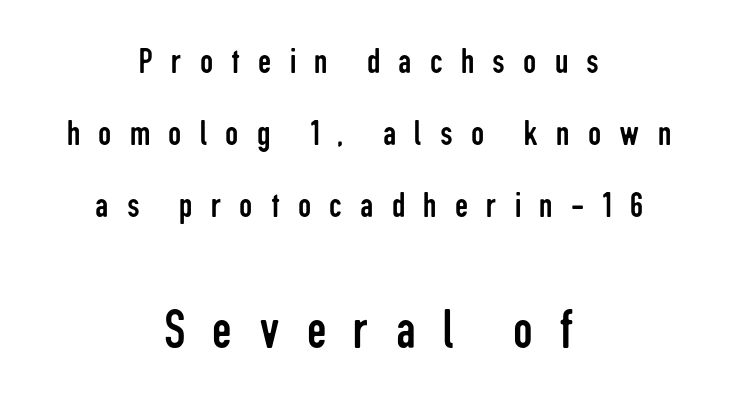
Q: Is the text bold? A: No.
Q: Is the text italic (slanted)? A: No, it is upright.
Q: Is the typeface a serif or a sans-serif typeface? A: Sans-serif.
Q: Is the text underlined? A: No.
Q: How is the paragraph aligned? A: Centered.
Q: Is the spacing between letters normal or unusually wide? A: Unusually wide.
Q: Is the spacing between lines tight, normal or loose? A: Loose.
Q: Which block of text is set in a larger size, the first (top) or the second (bottom)? A: The second (bottom) one.
Q: Width (condensed, normal, or wide)? A: Condensed.
Q: Stroke contrast? A: Low.
Q: x-height? A: Medium.
Q: Monospaced? A: No.
